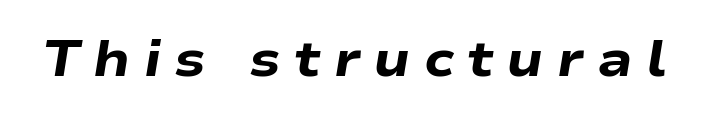
Strokes here are thick enough to call this a true bold. The gap between lines stays unmarked. Compared with typical body copy, the letter spacing here is much looser. A typesetter would call this proportional, since set widths differ per character. The whole block is typeset with a tilt.
